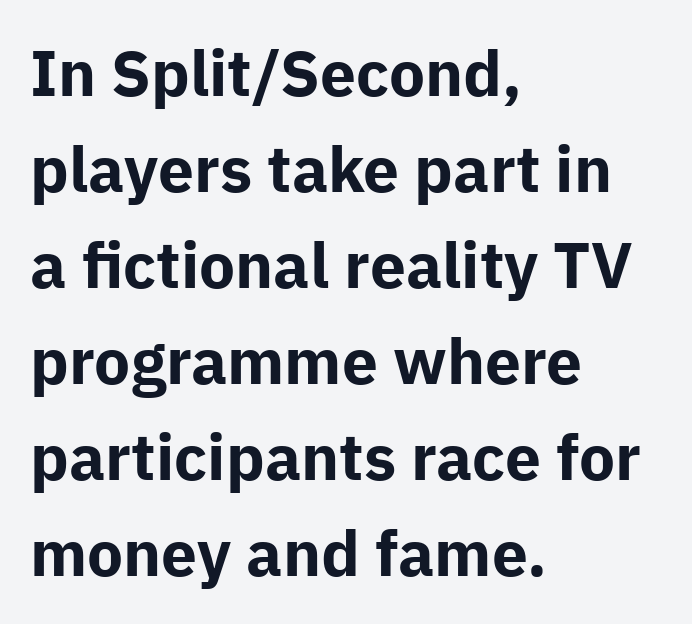
{"serif": "no", "italic": "no", "bold": "yes", "weight": "bold", "width": "normal", "stroke_contrast": "low", "x_height": "medium", "monospaced": "no", "underline": "no", "align": "left", "line_spacing": "normal", "line_spacing_ratio": 1.5, "letter_spacing": "normal", "letter_spacing_em": 0.0, "glyph_px": 64}
